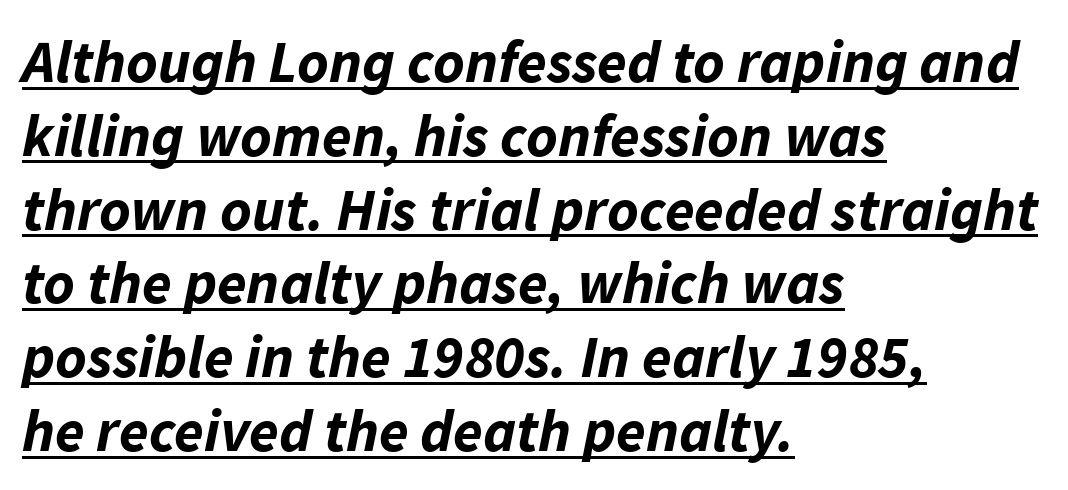
The image shows 60 px bold type, italic (leaning right); set left-aligned, line spacing 1.23x, normal letter spacing, underlined; low stroke contrast and a medium x-height.
